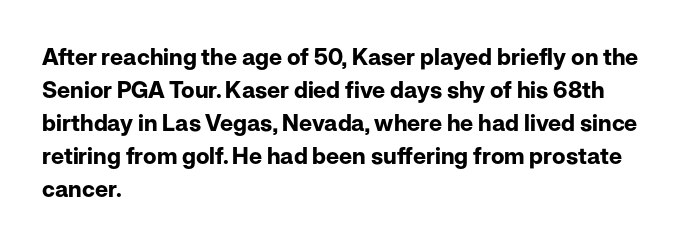
The image shows 23 px bold type, upright; set left-aligned, normal line spacing (1.44x), normal letter spacing, not underlined.
